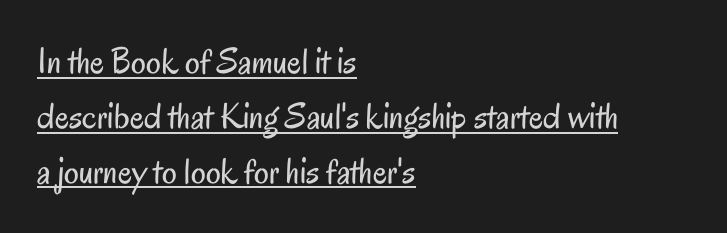
Q: Is the text bold? A: No.
Q: Is the text italic (slanted)? A: No, it is upright.
Q: Is the typeface a serif or a sans-serif typeface? A: Sans-serif.
Q: Is the text underlined? A: Yes.
Q: How is the paragraph aligned? A: Left-aligned.
Q: Is the spacing between letters normal or unusually wide? A: Normal.
Q: Is the spacing between lines tight, normal or loose? A: Normal.
Q: Width (condensed, normal, or wide)? A: Condensed.
Q: Stroke contrast? A: Low.
Q: x-height? A: Small.
Q: Monospaced? A: No.
